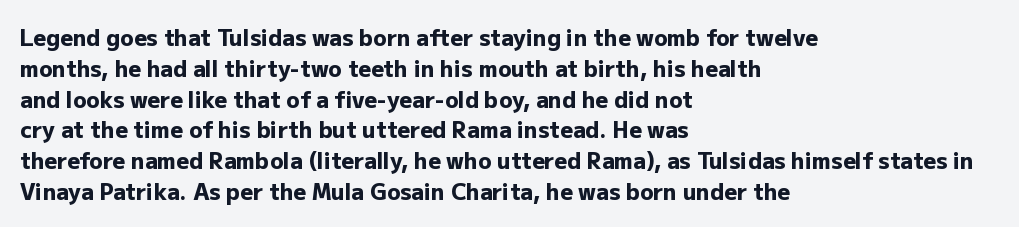
No italicization has been applied; the sample stays upright. The line-height multiplier appears to be the usual default. The face used here has the dense, thick strokes of a bold. Clear beneath every line of the passage. Each word holds together tightly as a unit, with standard inter-letter gaps. The typesetter chose a ragged-right arrangement here.
